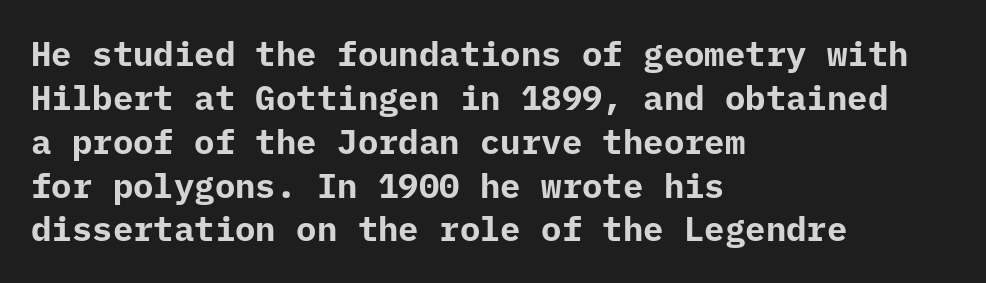
The string is rendered with underlining switched off. You could call the tracking neutral — neither tight nor loose. Rows of type keep a routine distance in the vertical direction. Vertical strokes here are truly vertical.
